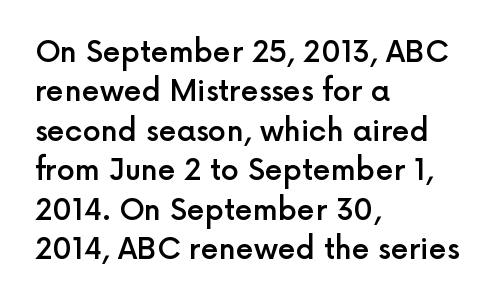
{"serif": "no", "italic": "no", "bold": "semi", "weight": "semibold", "width": "normal", "x_height": "medium", "monospaced": "no", "underline": "no", "align": "left", "line_spacing": "normal", "line_spacing_ratio": 1.36, "letter_spacing": "normal", "letter_spacing_em": 0.0, "glyph_px": 29}
